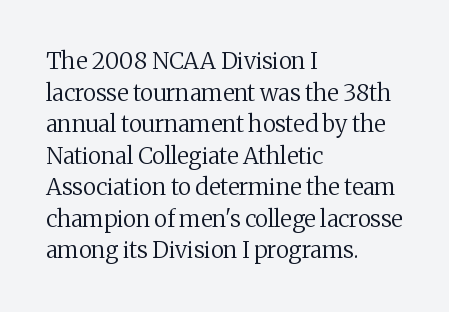
{"italic": "no", "bold": "no", "underline": "no", "align": "left", "line_spacing": "normal", "line_spacing_ratio": 1.37, "letter_spacing": "normal", "letter_spacing_em": 0.0, "glyph_px": 23}
